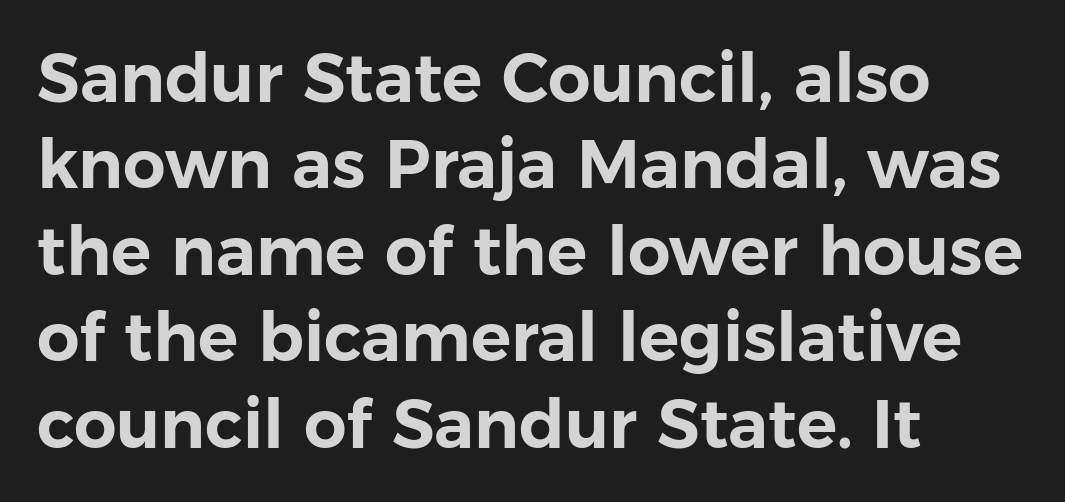
Compared with typical body copy, the letter spacing here is the same. If you measured baseline to baseline, you'd find a middling distance. The letters advance in unequal steps, a hallmark of proportional type. Do the letters lean? They stand straight.
